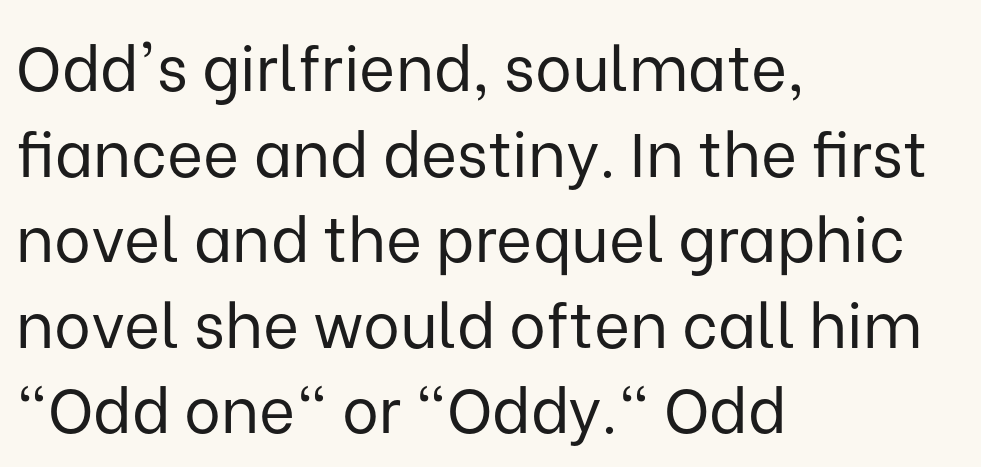
{"serif": "no", "italic": "no", "bold": "no", "weight": "regular", "width": "normal", "stroke_contrast": "low", "x_height": "medium", "monospaced": "no", "underline": "no", "align": "left", "line_spacing": "normal", "line_spacing_ratio": 1.38, "letter_spacing": "normal", "letter_spacing_em": 0.0, "glyph_px": 62}
